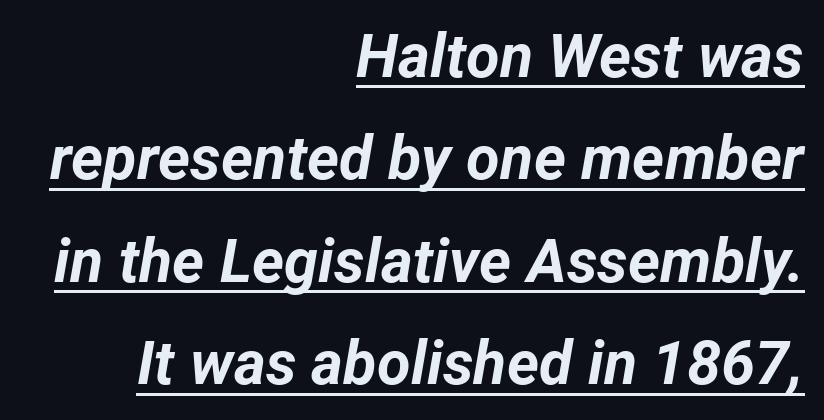
These lines are set flush right with a ragged left edge. You can tell it's italic because the verticals aren't actually vertical. A rule runs beneath these lines of type. Each glyph is drawn with heavy, bold strokes. Whoever set this chose a conventional vertical rhythm.
